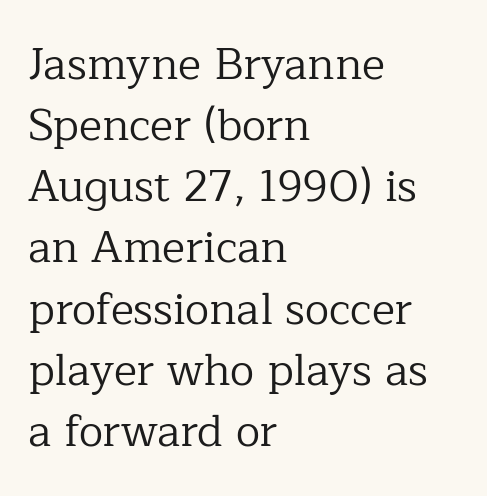
Q: Is the text bold? A: No.
Q: Is the text italic (slanted)? A: No, it is upright.
Q: Is the typeface a serif or a sans-serif typeface? A: Serif.
Q: Is the text underlined? A: No.
Q: How is the paragraph aligned? A: Left-aligned.
Q: Is the spacing between letters normal or unusually wide? A: Normal.
Q: Is the spacing between lines tight, normal or loose? A: Normal.
Q: Width (condensed, normal, or wide)? A: Normal.
Q: Stroke contrast? A: Low.
Q: x-height? A: Medium.
Q: Monospaced? A: No.
